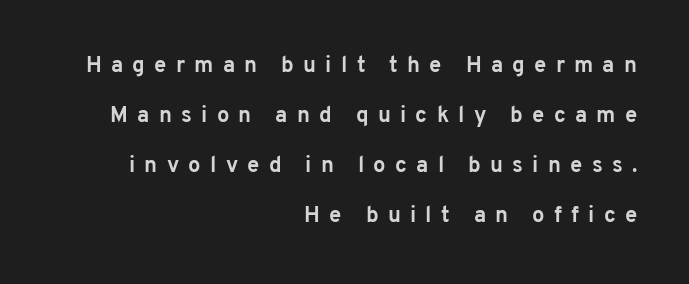
{"italic": "no", "bold": "yes", "underline": "no", "align": "right", "line_spacing": "loose", "line_spacing_ratio": 2.28, "letter_spacing": "wide", "letter_spacing_em": 0.42, "glyph_px": 22}
